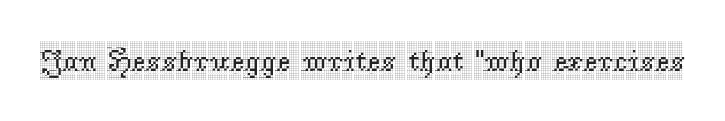
This sample has the flowing, uneven cadence of proportional lettering. Letter spacing: default. It's the straight-up-and-down kind of type. Decoration check: the copy has no underline. Is this a sans? No — the strokes have serifs.
